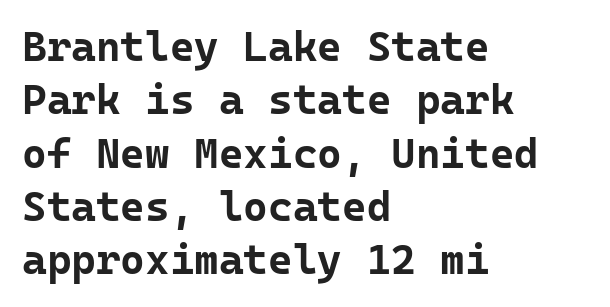
The image shows 42 px bold sans-serif type, upright, monospaced; set left-aligned, normal line spacing (1.27x), normal letter spacing, not underlined; low stroke contrast and a medium x-height.
